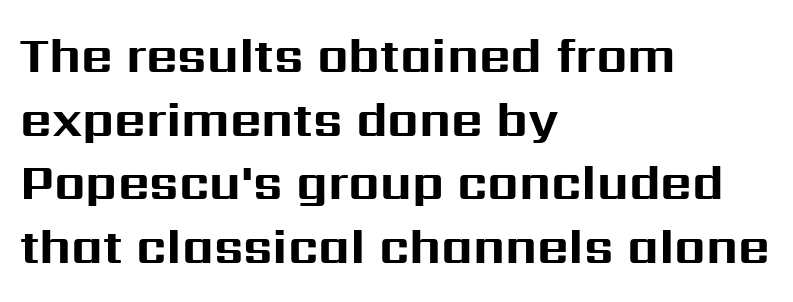
Q: Is the text bold? A: Yes.
Q: Is the text italic (slanted)? A: No, it is upright.
Q: Is the typeface a serif or a sans-serif typeface? A: Sans-serif.
Q: Is the text underlined? A: No.
Q: How is the paragraph aligned? A: Left-aligned.
Q: Is the spacing between letters normal or unusually wide? A: Normal.
Q: Is the spacing between lines tight, normal or loose? A: Normal.
Q: Width (condensed, normal, or wide)? A: Normal.
Q: Stroke contrast? A: Medium.
Q: x-height? A: Medium.
Q: Monospaced? A: No.
